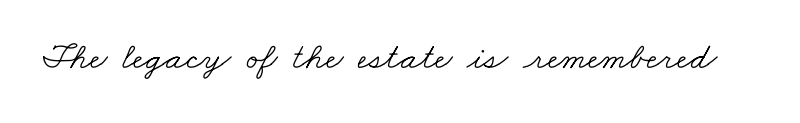
Q: Is the text bold? A: No.
Q: Is the typeface a serif or a sans-serif typeface? A: Serif.
Q: Is the text underlined? A: No.
Q: Is the spacing between letters normal or unusually wide? A: Normal.
Q: Width (condensed, normal, or wide)? A: Wide.
Q: Stroke contrast? A: Low.
Q: x-height? A: Small.
Q: Monospaced? A: No.
